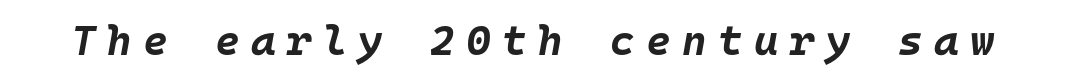
The image shows 42 px bold type, italic (leaning right), monospaced; set unusually wide letter spacing (+0.27 em), not underlined; low stroke contrast and a large x-height.
